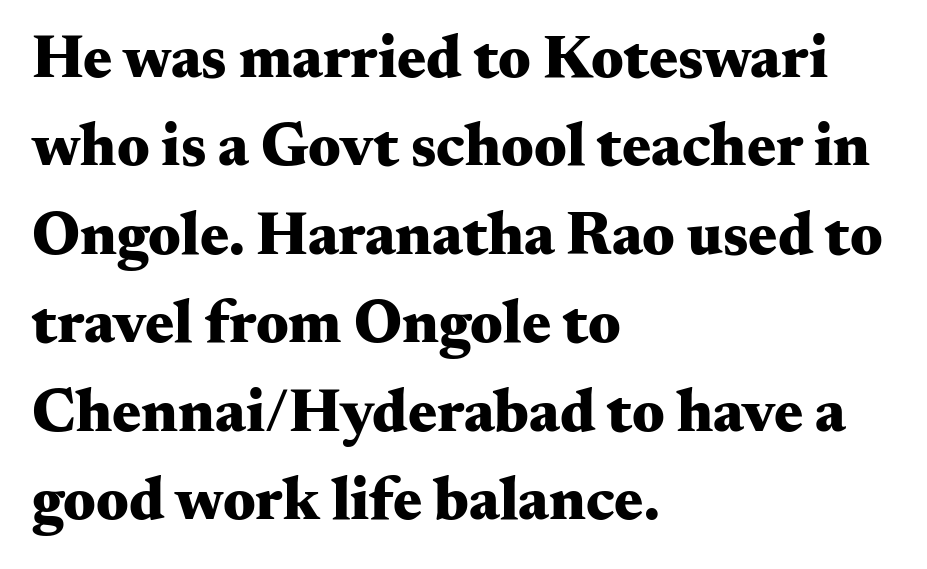
The image shows 61 px heavy, wide serif type, upright; set left-aligned, normal line spacing (1.45x), normal letter spacing, not underlined; medium stroke contrast and a small x-height.
